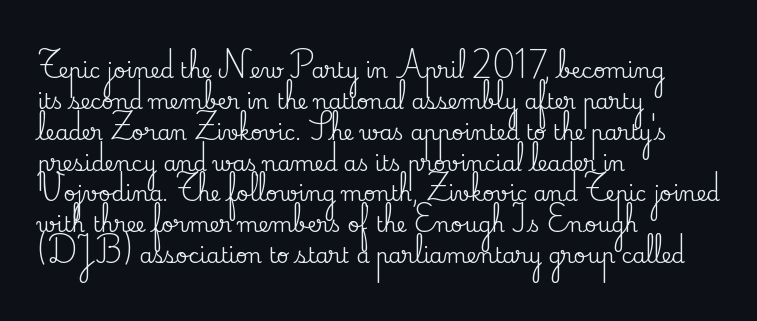
Q: Is the text italic (slanted)? A: No, it is upright.
Q: Is the text underlined? A: No.
Q: How is the paragraph aligned? A: Left-aligned.
Q: Is the spacing between letters normal or unusually wide? A: Normal.
Q: Is the spacing between lines tight, normal or loose? A: Normal.
